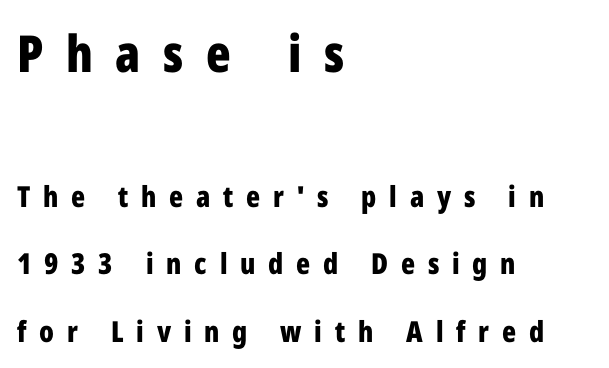
{"serif": "no", "italic": "no", "bold": "yes", "weight": "bold", "width": "condensed", "stroke_contrast": "low", "x_height": "medium", "monospaced": "no", "underline": "no", "align": "left", "line_spacing": "loose", "line_spacing_ratio": 2.32, "letter_spacing": "wide", "letter_spacing_em": 0.44, "larger_block": "first", "size_ratio": 1.76, "glyph_px": 51}
